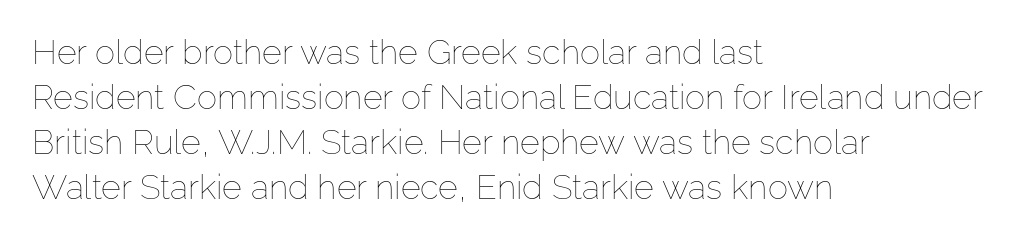
Q: Is the text bold? A: No.
Q: Is the text italic (slanted)? A: No, it is upright.
Q: Is the text underlined? A: No.
Q: How is the paragraph aligned? A: Left-aligned.
Q: Is the spacing between letters normal or unusually wide? A: Normal.
Q: Is the spacing between lines tight, normal or loose? A: Normal.
Q: Width (condensed, normal, or wide)? A: Normal.
Q: Stroke contrast? A: Low.
Q: x-height? A: Medium.
Q: Monospaced? A: No.
